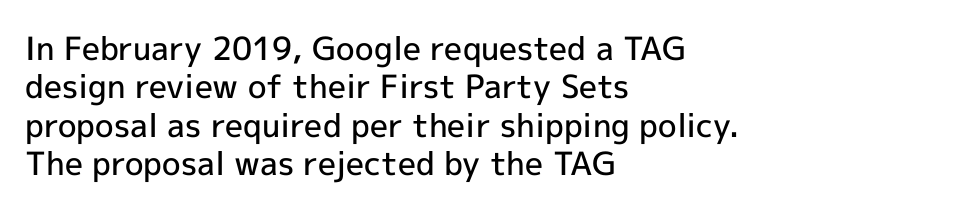
{"serif": "no", "italic": "no", "bold": "semi", "weight": "semibold", "width": "normal", "x_height": "medium", "monospaced": "no", "underline": "no", "align": "left", "line_spacing_ratio": 1.2, "letter_spacing": "normal", "letter_spacing_em": 0.0, "glyph_px": 32}
